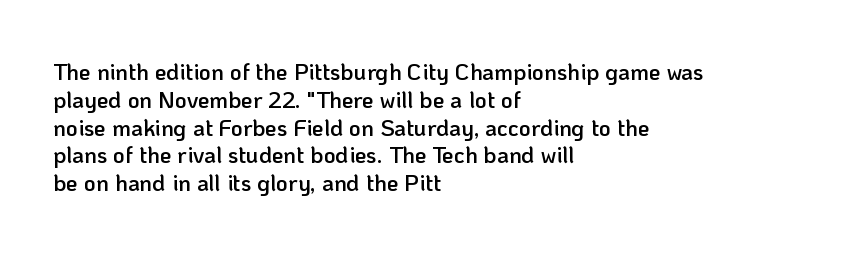
The image shows 23 px text type, upright; set left-aligned, line spacing 1.21x, normal letter spacing, not underlined.
